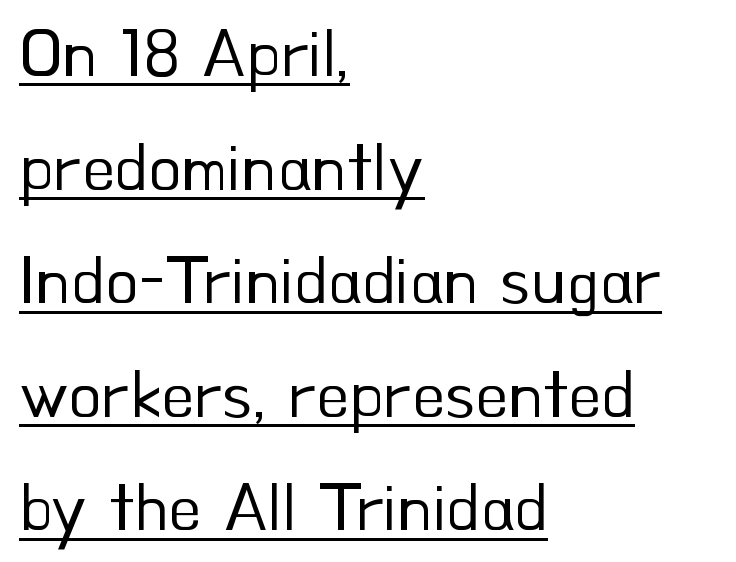
{"serif": "no", "italic": "no", "bold": "no", "weight": "regular", "width": "normal", "stroke_contrast": "low", "x_height": "small", "monospaced": "no", "underline": "yes", "align": "left", "line_spacing": "normal", "line_spacing_ratio": 1.67, "letter_spacing": "normal", "letter_spacing_em": 0.0, "glyph_px": 68}
